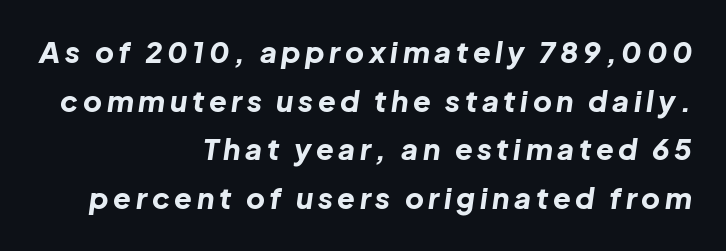
Q: Is the text bold? A: Yes.
Q: Is the text italic (slanted)? A: Yes, it leans right by about 8 degrees.
Q: Is the text underlined? A: No.
Q: How is the paragraph aligned? A: Right-aligned.
Q: Is the spacing between lines tight, normal or loose? A: Normal.
Q: Width (condensed, normal, or wide)? A: Normal.
Q: Stroke contrast? A: Low.
Q: x-height? A: Medium.
Q: Monospaced? A: No.
